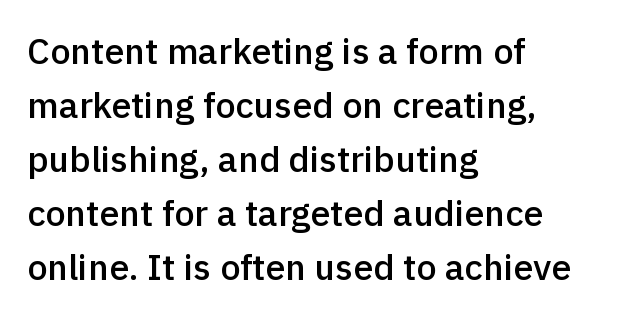
The image shows 36 px semibold sans-serif type, upright; set left-aligned, normal line spacing (1.5x), normal letter spacing, not underlined; a medium x-height.
